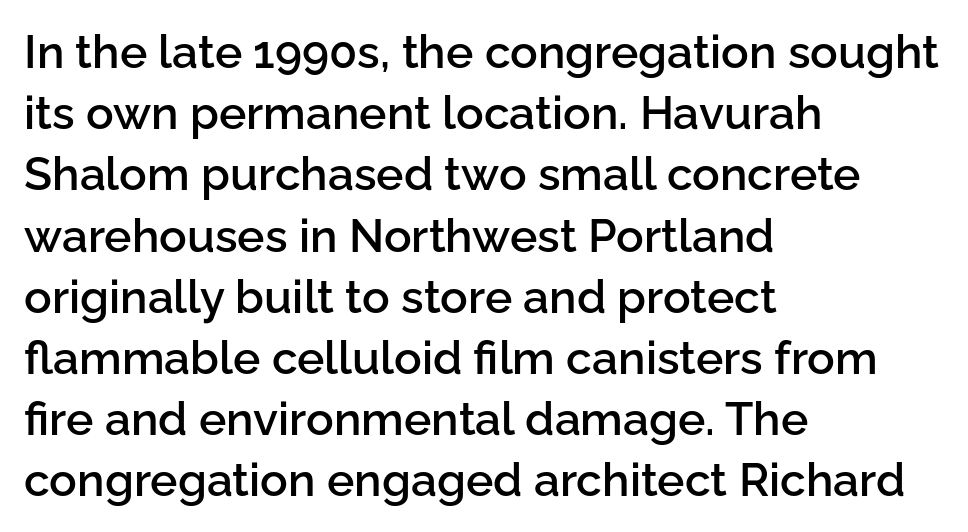
A typesetter would call this zero additional tracking. Looks like regular typesetting: each glyph gets only the width it needs. Nope, no serifs anywhere on these letters. The characters look somewhat weighty, a semibold short of true bold. Horizontal alignment here is leftward, the default for most running prose. This rendering features lettering with no underline.
